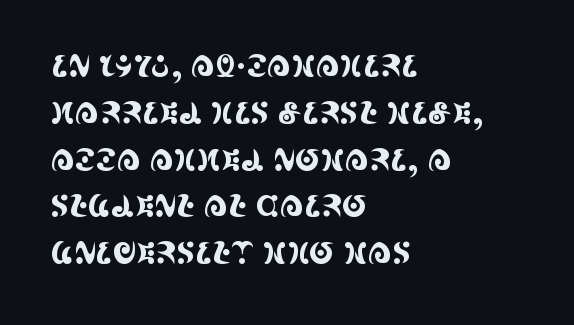
Q: Is the text italic (slanted)? A: No, it is upright.
Q: Is the typeface a serif or a sans-serif typeface? A: Serif.
Q: Is the text underlined? A: No.
Q: How is the paragraph aligned? A: Left-aligned.
Q: Is the spacing between letters normal or unusually wide? A: Normal.
Q: Is the spacing between lines tight, normal or loose? A: Normal.
Q: Width (condensed, normal, or wide)? A: Condensed.
Q: x-height? A: Large.
Q: Monospaced? A: No.
